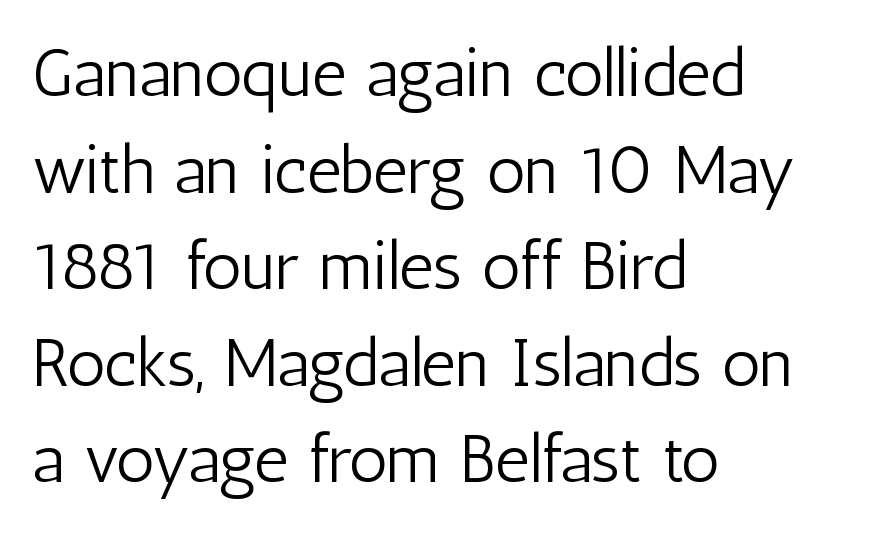
The image shows 68 px light, condensed sans-serif type, upright; set left-aligned, normal line spacing (1.42x), normal letter spacing, not underlined; low stroke contrast and a medium x-height.
